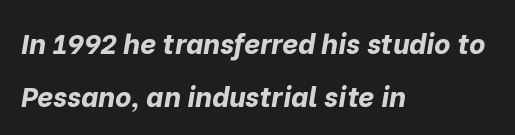
Would a proofreader flag this as italicized? Yes. Tracking here is standard; glyphs follow each other at the usual distance. These lines are rendered in a variable-pitch font. Quick note: underline off. Pretty heavy lettering here — definitely bold. Which margin do the lines hug? The left one — the right edge is uneven.
